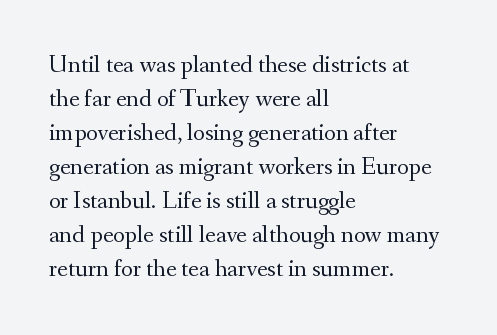
The image shows 25 px text type, upright; set left-aligned, normal line spacing (1.36x), normal letter spacing, not underlined.
